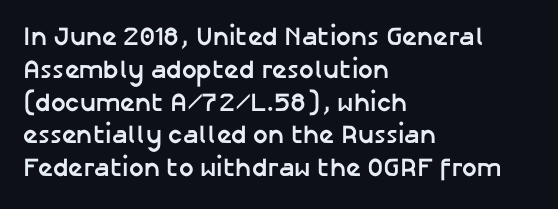
Q: Is the text bold? A: Yes.
Q: Is the text italic (slanted)? A: No, it is upright.
Q: Is the text underlined? A: No.
Q: How is the paragraph aligned? A: Left-aligned.
Q: Is the spacing between letters normal or unusually wide? A: Normal.
Q: Is the spacing between lines tight, normal or loose? A: Normal.
